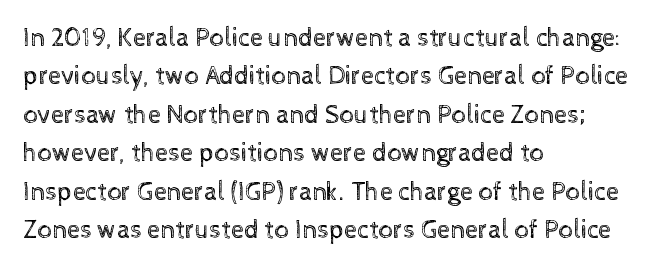
The image shows 26 px text type, upright; set left-aligned, normal line spacing (1.48x), normal letter spacing, not underlined.
